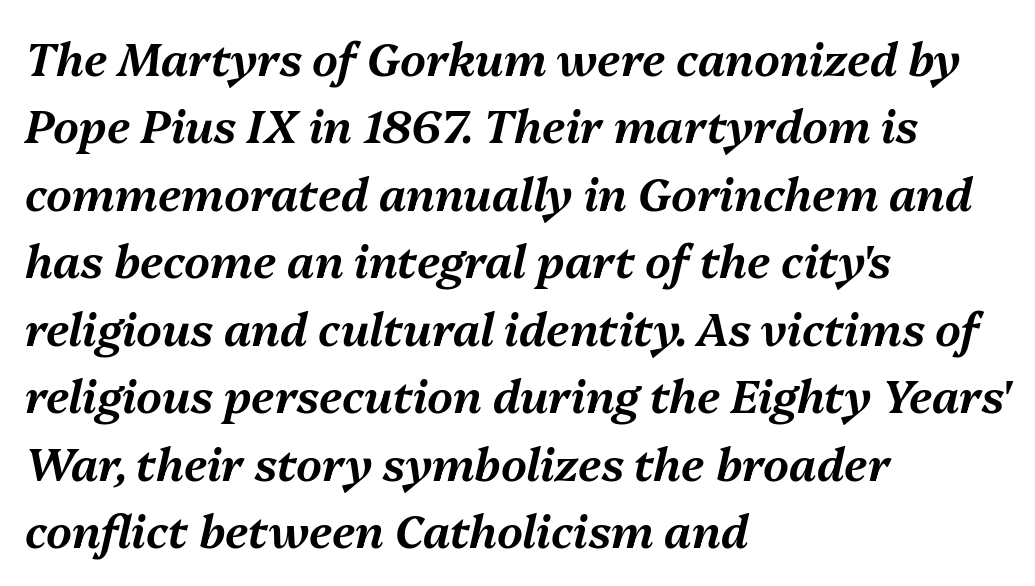
The image shows 45 px text type, italic (leaning right); set left-aligned, normal line spacing (1.5x), normal letter spacing, not underlined; medium stroke contrast and a medium x-height.
